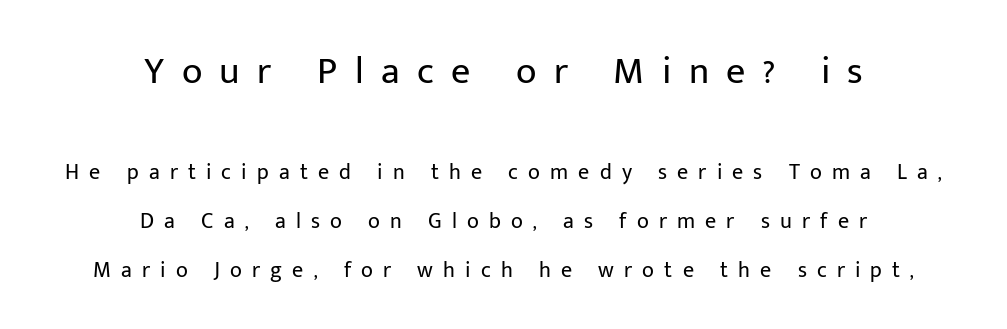
The image shows 38 px regular-weight sans-serif type, upright; set centered, loose line spacing (2.21x), unusually wide letter spacing (+0.46 em), not underlined; the first (top) block is 1.73x larger; low stroke contrast and a medium x-height.
